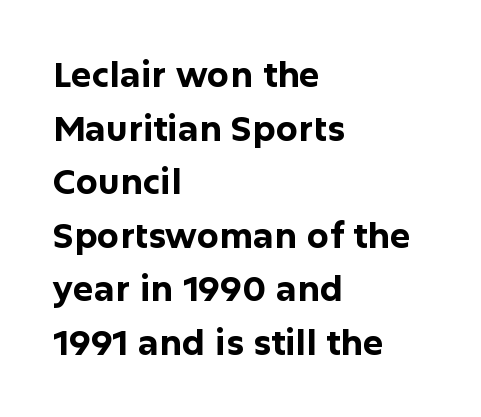
{"serif": "no", "italic": "no", "bold": "yes", "weight": "bold", "width": "normal", "stroke_contrast": "low", "x_height": "medium", "monospaced": "no", "underline": "no", "align": "left", "line_spacing": "normal", "line_spacing_ratio": 1.53, "letter_spacing": "normal", "letter_spacing_em": 0.0, "glyph_px": 35}
